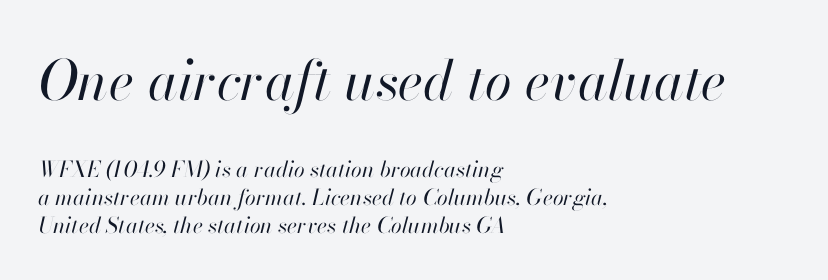
The image shows 55 px regular-weight type, italic (leaning right); set left-aligned, normal line spacing (1.27x), normal letter spacing, not underlined; the first (top) block is 2.5x larger; high stroke contrast and a small x-height.
